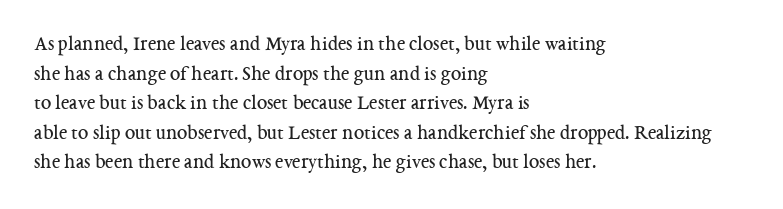
{"italic": "no", "bold": "no", "underline": "no", "align": "left", "line_spacing": "normal", "line_spacing_ratio": 1.41, "letter_spacing": "normal", "letter_spacing_em": 0.0, "glyph_px": 21}
